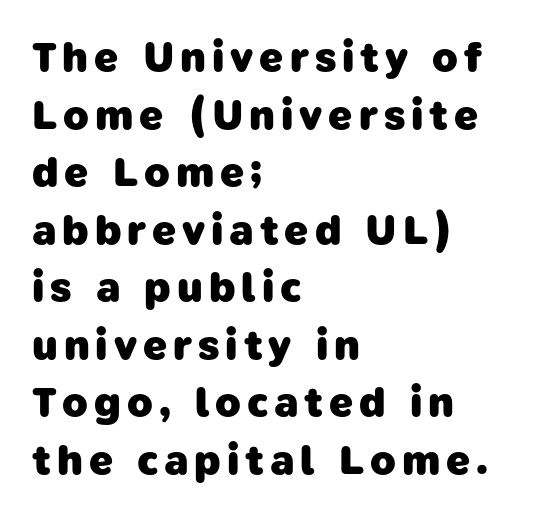
In CSS terms this would be text-align: left. Do the characters align in a grid? No, the font is proportional. The rendering shows plain stroke endings on the letterforms — a sans-serif design. Caption: bold face, heavy strokes. The leading is moderate, giving the passage an even texture. Underline: absent.
